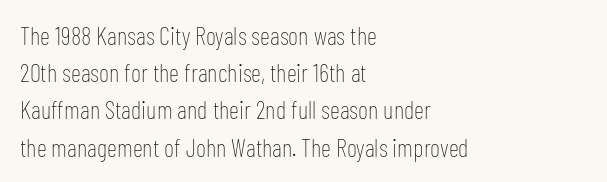
The image shows 25 px text type, upright; set left-aligned, normal line spacing (1.49x), normal letter spacing, not underlined.
